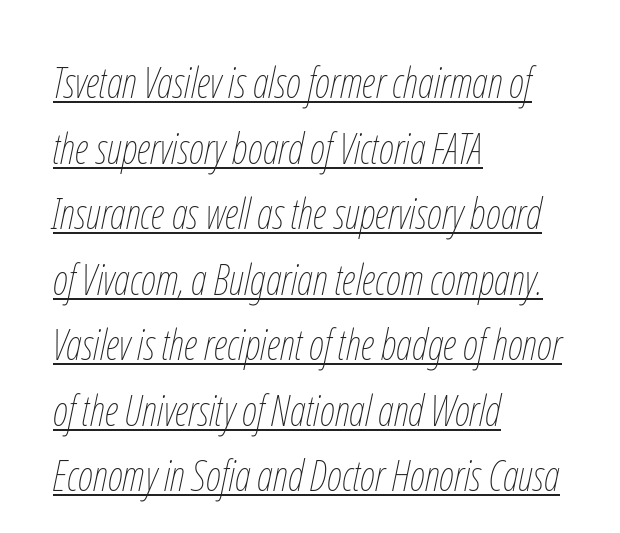
The image shows 42 px thin, condensed type, italic (leaning right); set left-aligned, normal line spacing (1.56x), normal letter spacing, underlined; low stroke contrast and a medium x-height.
